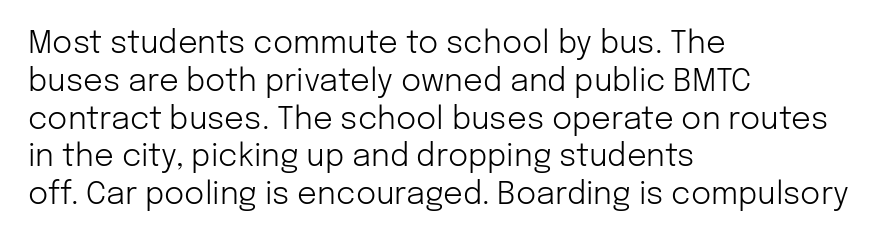
{"serif": "no", "italic": "no", "bold": "no", "weight": "light", "width": "normal", "stroke_contrast": "low", "x_height": "medium", "monospaced": "no", "underline": "no", "align": "left", "line_spacing_ratio": 1.22, "letter_spacing": "normal", "letter_spacing_em": 0.0, "glyph_px": 31}
